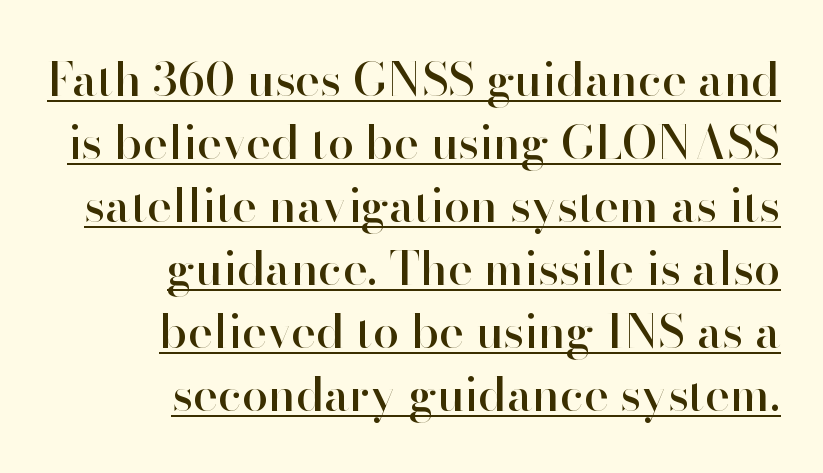
{"serif": "no", "italic": "no", "width": "normal", "stroke_contrast": "high", "x_height": "small", "monospaced": "no", "underline": "yes", "align": "right", "line_spacing": "normal", "line_spacing_ratio": 1.34, "letter_spacing": "normal", "letter_spacing_em": 0.0, "glyph_px": 47}
